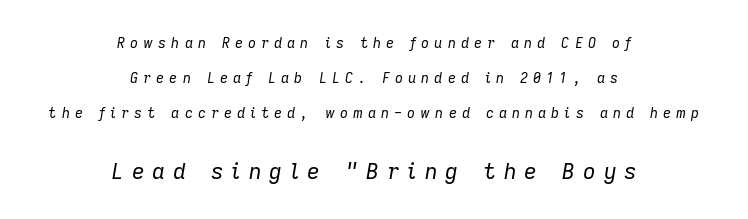
The image shows 22 px text type, italic (leaning right); set centered, loose line spacing (2.5x), unusually wide letter spacing (+0.36 em), not underlined; the second (bottom) block is 1.57x larger.
